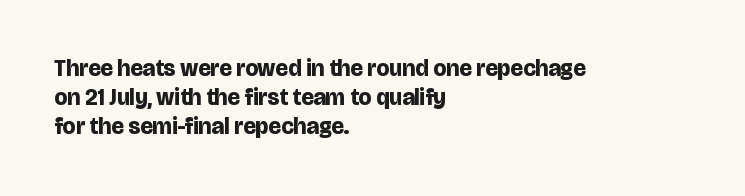
Is the block centered? No — it sits flush against the left margin. Strong, thick strokes mark this as bold type. Plain, unruled lines of type. Nothing unusual about the tracking: characters are spaced as the font intends. When letters stand straight like this, we call the style roman or upright. One glance says typical: line gaps are just what's usual.
